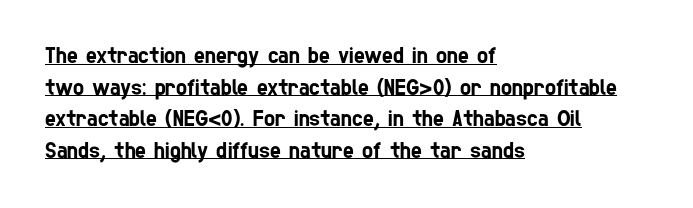
Q: Is the text underlined? A: Yes.
Q: How is the paragraph aligned? A: Left-aligned.
Q: Is the spacing between letters normal or unusually wide? A: Normal.
Q: Is the spacing between lines tight, normal or loose? A: Normal.
